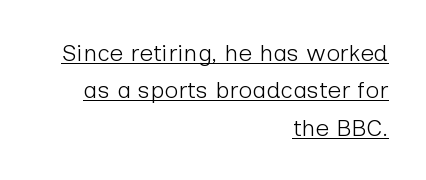
Q: Is the text bold? A: No.
Q: Is the text italic (slanted)? A: No, it is upright.
Q: Is the text underlined? A: Yes.
Q: How is the paragraph aligned? A: Right-aligned.
Q: Is the spacing between letters normal or unusually wide? A: Normal.
Q: Is the spacing between lines tight, normal or loose? A: Normal.
